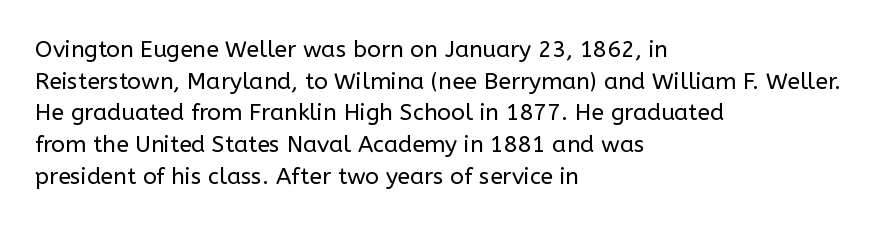
{"italic": "no", "bold": "no", "underline": "no", "align": "left", "line_spacing": "normal", "line_spacing_ratio": 1.38, "letter_spacing": "normal", "letter_spacing_em": 0.0, "glyph_px": 23}
